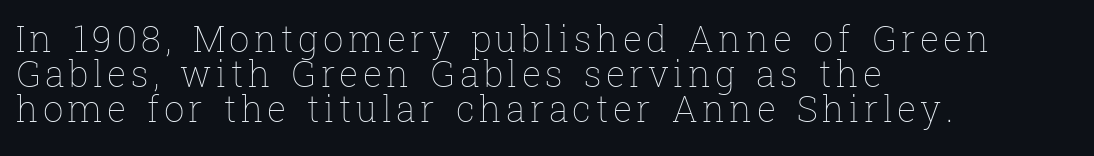
The image shows 36 px thin type, upright; set left-aligned, tight line spacing (0.97x), not underlined; low stroke contrast and a medium x-height.
